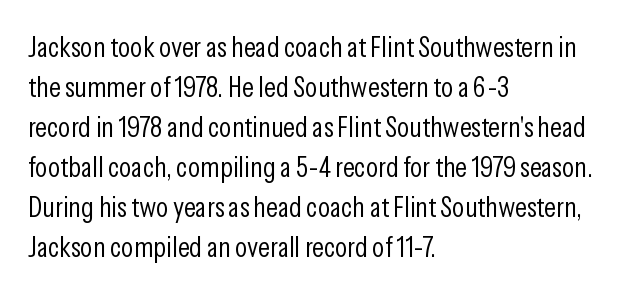
Q: Is the text bold? A: No.
Q: Is the text italic (slanted)? A: No, it is upright.
Q: Is the typeface a serif or a sans-serif typeface? A: Sans-serif.
Q: Is the text underlined? A: No.
Q: How is the paragraph aligned? A: Left-aligned.
Q: Is the spacing between letters normal or unusually wide? A: Normal.
Q: Is the spacing between lines tight, normal or loose? A: Normal.
Q: Width (condensed, normal, or wide)? A: Condensed.
Q: Stroke contrast? A: Low.
Q: x-height? A: Medium.
Q: Monospaced? A: No.
